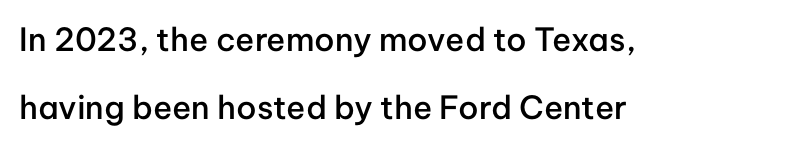
The image shows 32 px semibold sans-serif type, upright; set left-aligned, loose line spacing (2.11x), normal letter spacing, not underlined; low stroke contrast and a medium x-height.
